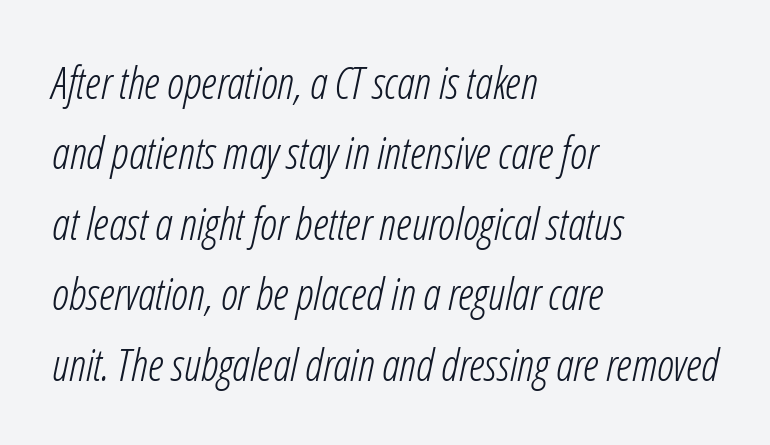
The glyphs look as if they've been sheared to an angle. Each stroke keeps to a modest, everyday thickness or less. If you measured baseline to baseline, you'd find a middling distance. The strip under each line holds only bare page. Think of a printed novel: that variable character pitch is what you see here. Letter spacing: default.
